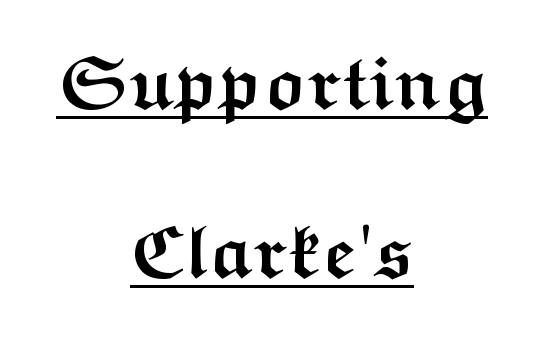
Q: Is the text bold? A: Yes.
Q: Is the text italic (slanted)? A: No, it is upright.
Q: Is the typeface a serif or a sans-serif typeface? A: Sans-serif.
Q: Is the text underlined? A: Yes.
Q: How is the paragraph aligned? A: Centered.
Q: Is the spacing between letters normal or unusually wide? A: Normal.
Q: Is the spacing between lines tight, normal or loose? A: Loose.
Q: Width (condensed, normal, or wide)? A: Wide.
Q: Stroke contrast? A: Medium.
Q: x-height? A: Medium.
Q: Monospaced? A: No.
